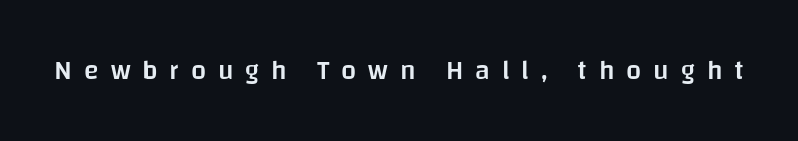
{"italic": "no", "bold": "semi", "underline": "no", "letter_spacing": "wide", "letter_spacing_em": 0.44, "glyph_px": 27}
